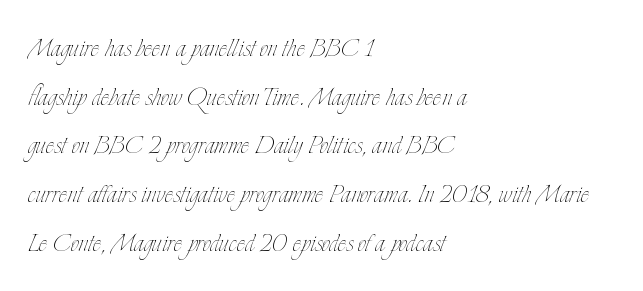
Each word holds together tightly as a unit, with standard inter-letter gaps. A typesetter would call this proportional, since set widths differ per character. Where is the straight margin? On the left. Is the type heavy? It reads as light-to-regular instead. Vertically, the passage feels balanced, rows spaced as you'd expect.
